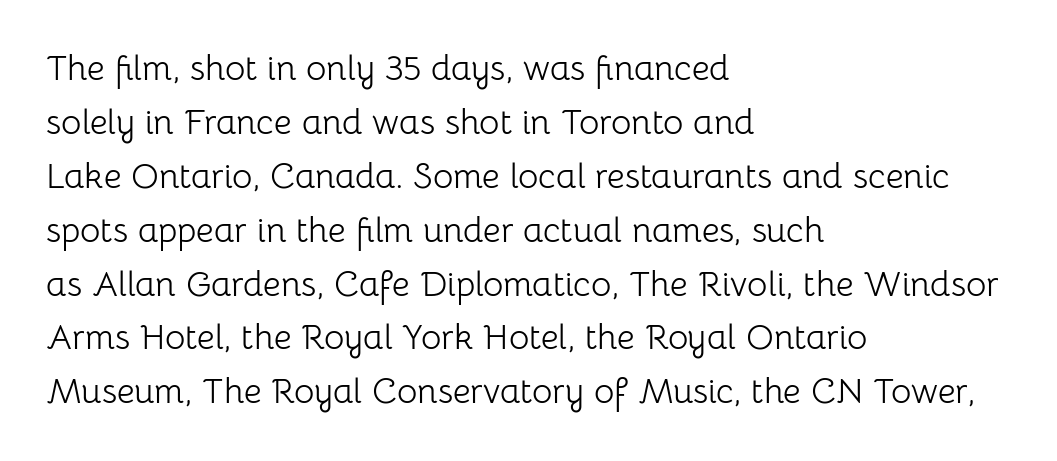
The image shows 35 px light sans-serif type, upright; set left-aligned, normal line spacing (1.54x), normal letter spacing, not underlined; low stroke contrast and a medium x-height.
